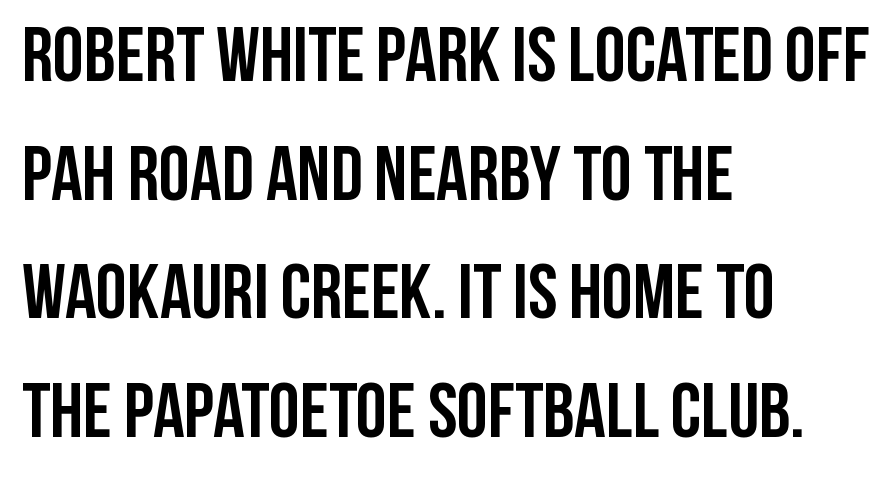
Compared with a centered layout, this one pins lines to the left instead. Regular leading. The space beneath each line is pristine and unruled. The passage shown is typed in a proportional face where columns would drift. The letters are bold, with thick, heavy strokes. Compared with typical body copy, the letter spacing here is the same.
